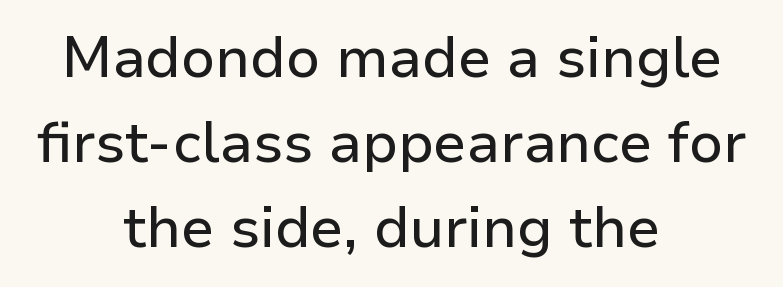
{"serif": "no", "italic": "no", "width": "normal", "stroke_contrast": "low", "x_height": "medium", "monospaced": "no", "underline": "no", "align": "center", "line_spacing": "normal", "line_spacing_ratio": 1.49, "letter_spacing": "normal", "letter_spacing_em": 0.0, "glyph_px": 57}
